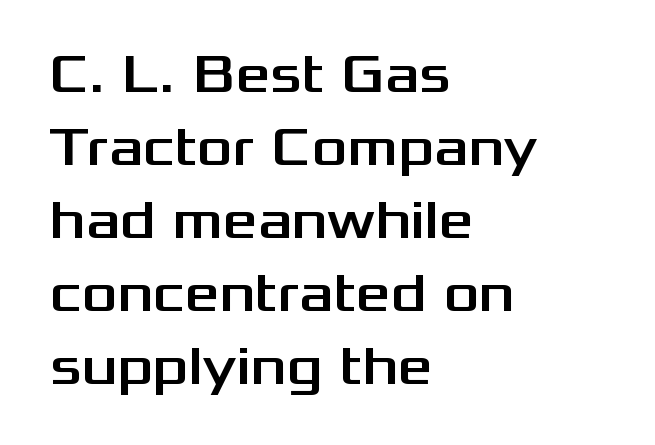
The image shows 54 px wide sans-serif type, upright; set left-aligned, normal line spacing (1.35x), normal letter spacing, not underlined; medium stroke contrast and a medium x-height.
